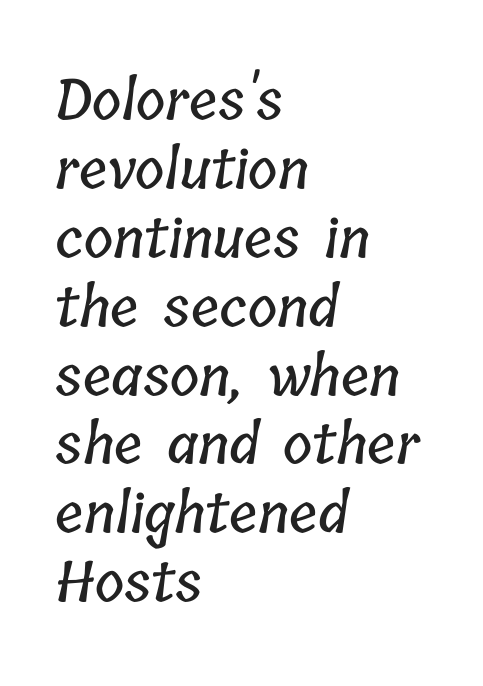
{"width": "condensed", "stroke_contrast": "low", "x_height": "medium", "monospaced": "no", "underline": "no", "align": "left", "line_spacing_ratio": 1.23, "letter_spacing": "normal", "letter_spacing_em": 0.0, "glyph_px": 56}
